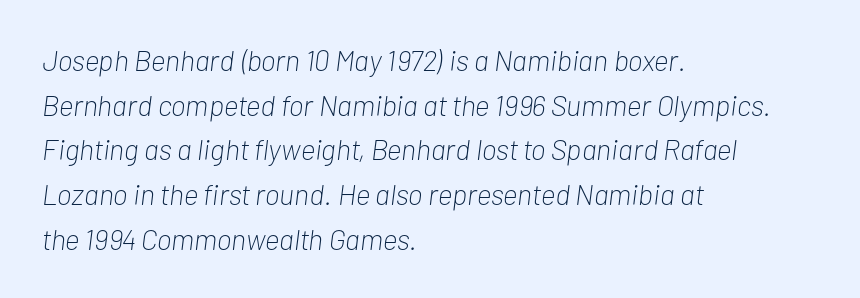
{"italic": "yes", "lean": "right", "slant_degrees": 7, "bold": "no", "weight": "light", "width": "condensed", "stroke_contrast": "low", "x_height": "medium", "monospaced": "no", "underline": "no", "align": "left", "line_spacing": "normal", "line_spacing_ratio": 1.54, "letter_spacing": "normal", "letter_spacing_em": 0.0, "glyph_px": 29}
